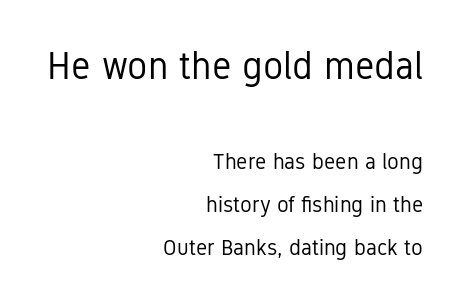
Line spacing here is loose. Tracking here is standard; glyphs follow each other at the usual distance. One-word summary of the alignment: right. Nobody drew a line under any word here. Classification — sans serif.
